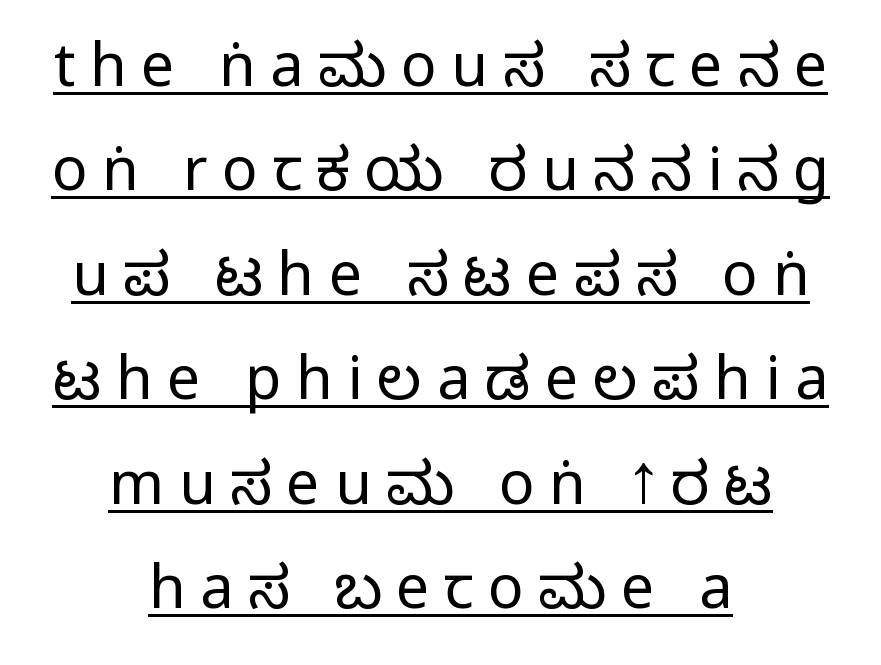
Underlined type. Character widths vary here, with narrow letters taking less room than wide ones. The font family rendered here belongs to the sans-serif group. Is this a heavy cut? Hardly; it is regular or lighter. Neither beginnings nor endings align; midpoints do. Is the letter spacing exaggerated? Yes — the characters are pushed far apart.
